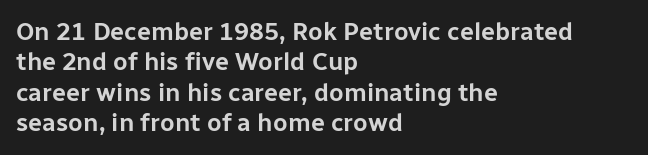
The image shows 25 px text type, upright; set left-aligned, line spacing 1.22x, normal letter spacing, not underlined.
